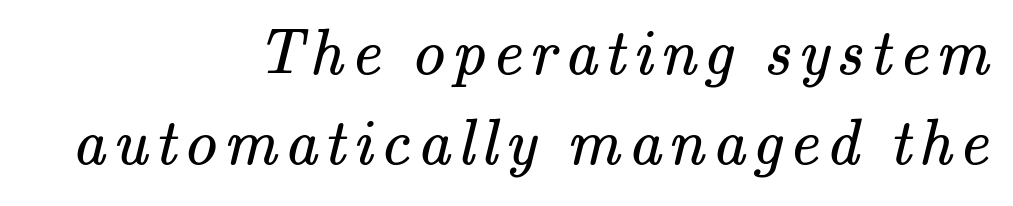
{"serif": "yes", "bold": "no", "weight": "regular", "width": "normal", "stroke_contrast": "medium", "x_height": "small", "monospaced": "no", "underline": "no", "align": "right", "line_spacing": "normal", "line_spacing_ratio": 1.38, "glyph_px": 65}
